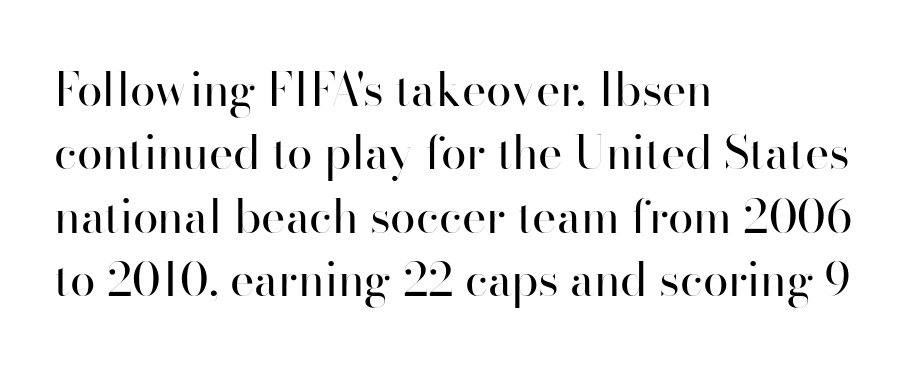
{"serif": "no", "italic": "no", "bold": "no", "weight": "regular", "width": "normal", "stroke_contrast": "high", "x_height": "small", "monospaced": "no", "underline": "no", "align": "left", "line_spacing": "normal", "line_spacing_ratio": 1.38, "letter_spacing": "normal", "letter_spacing_em": 0.0, "glyph_px": 46}
